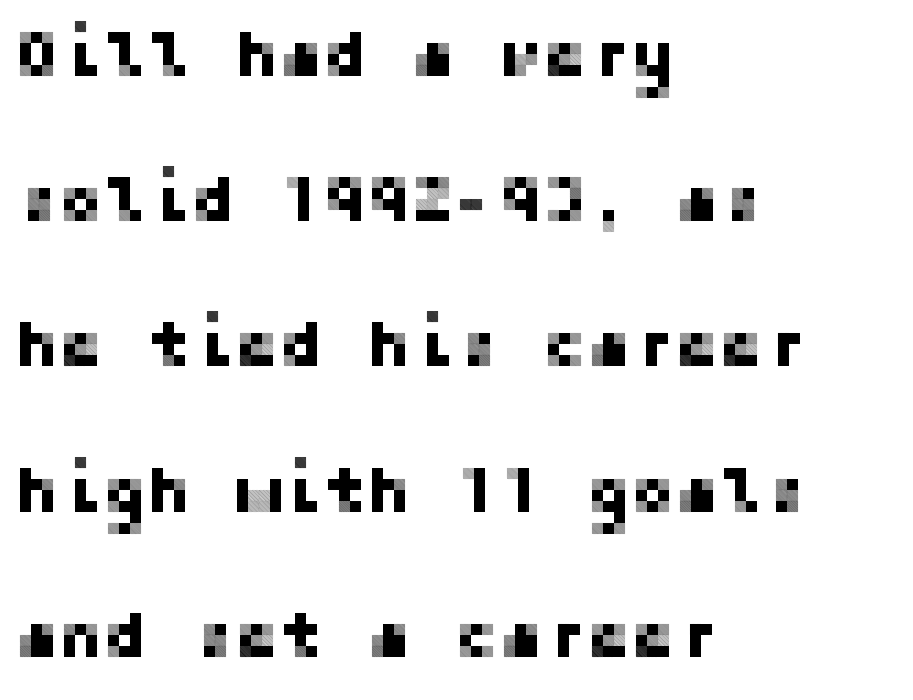
In terms of posture, this sample is upright. Reading down the block, your eye returns to a fixed left position each line. Summary of vertical rhythm: relaxed, with wide interline spacing. The string is rendered with underlining switched off.
